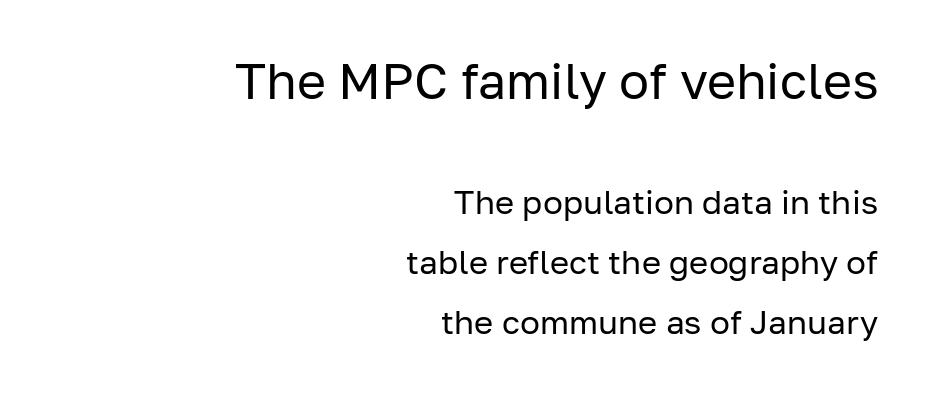
Q: Is the text bold? A: No.
Q: Is the text italic (slanted)? A: No, it is upright.
Q: Is the typeface a serif or a sans-serif typeface? A: Sans-serif.
Q: Is the text underlined? A: No.
Q: How is the paragraph aligned? A: Right-aligned.
Q: Is the spacing between letters normal or unusually wide? A: Normal.
Q: Which block of text is set in a larger size, the first (top) or the second (bottom)? A: The first (top) one.
Q: Width (condensed, normal, or wide)? A: Normal.
Q: Stroke contrast? A: Low.
Q: x-height? A: Medium.
Q: Monospaced? A: No.
